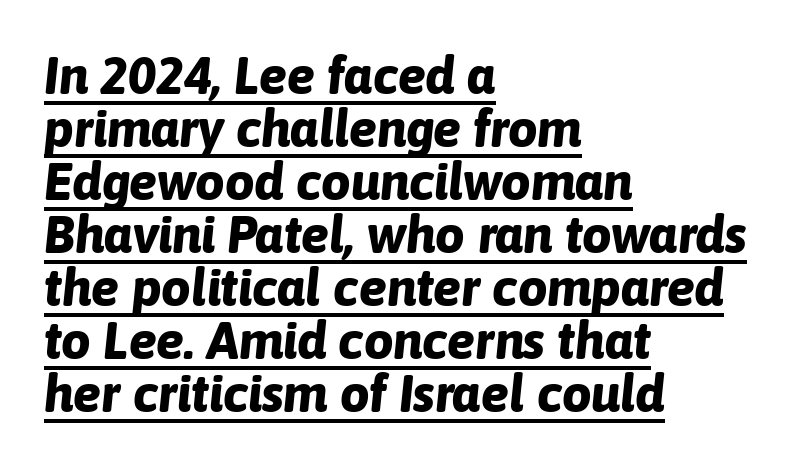
Q: Is the text bold? A: Yes.
Q: Is the text italic (slanted)? A: Yes, it leans right by about 6 degrees.
Q: Is the text underlined? A: Yes.
Q: How is the paragraph aligned? A: Left-aligned.
Q: Is the spacing between letters normal or unusually wide? A: Normal.
Q: Is the spacing between lines tight, normal or loose? A: Tight.
Q: Width (condensed, normal, or wide)? A: Normal.
Q: Stroke contrast? A: Low.
Q: x-height? A: Medium.
Q: Monospaced? A: No.
